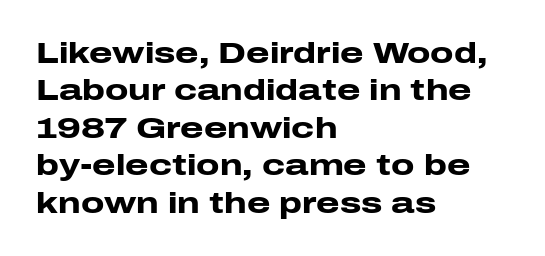
Q: Is the text bold? A: Yes.
Q: Is the text italic (slanted)? A: No, it is upright.
Q: Is the typeface a serif or a sans-serif typeface? A: Sans-serif.
Q: Is the text underlined? A: No.
Q: How is the paragraph aligned? A: Left-aligned.
Q: Is the spacing between letters normal or unusually wide? A: Normal.
Q: Is the spacing between lines tight, normal or loose? A: Normal.
Q: Width (condensed, normal, or wide)? A: Wide.
Q: Stroke contrast? A: Low.
Q: x-height? A: Medium.
Q: Monospaced? A: No.
